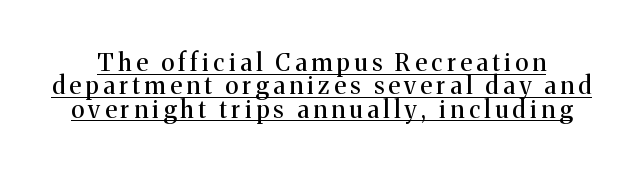
The image shows 24 px text type, upright; set tight line spacing (0.97x), underlined.
